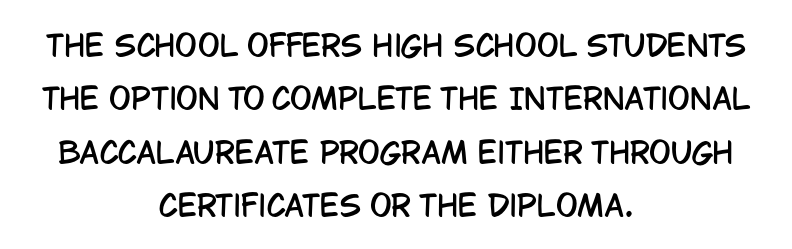
Q: Is the text italic (slanted)? A: No, it is upright.
Q: Is the typeface a serif or a sans-serif typeface? A: Sans-serif.
Q: Is the text underlined? A: No.
Q: How is the paragraph aligned? A: Centered.
Q: Is the spacing between letters normal or unusually wide? A: Normal.
Q: Width (condensed, normal, or wide)? A: Condensed.
Q: Stroke contrast? A: Low.
Q: x-height? A: Large.
Q: Monospaced? A: No.
